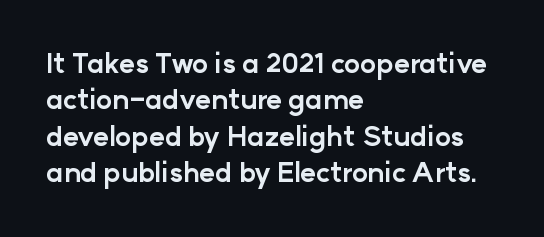
{"italic": "no", "bold": "yes", "underline": "no", "align": "left", "line_spacing": "normal", "line_spacing_ratio": 1.35, "letter_spacing": "normal", "letter_spacing_em": 0.0, "glyph_px": 27}
